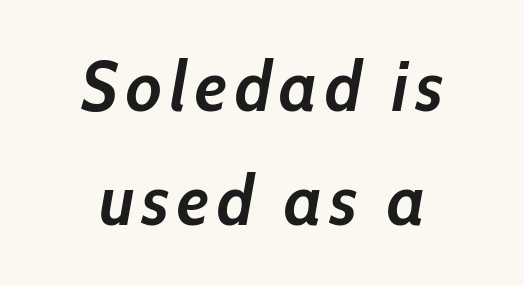
The image shows 71 px semibold, condensed type, italic (leaning right); set centered, normal line spacing (1.61x), not underlined; low stroke contrast and a medium x-height.
